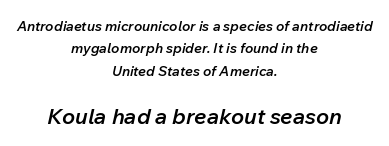
Small over large — that's the arrangement of the two blocks here. Underline: absent. Compared with typical body copy, the letter spacing here is the same. What weight is shown? A semibold, between regular and bold. Students, observe: this is what conventionally led text looks like.
